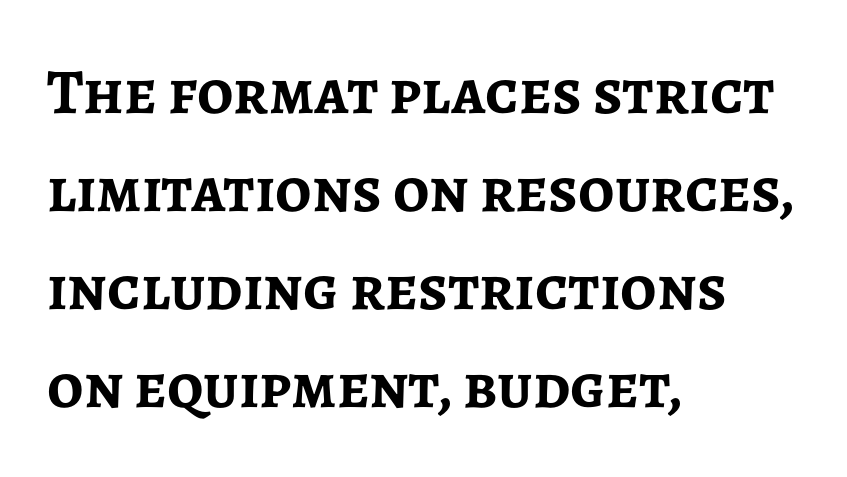
This sample keeps an unexceptional amount of space between lines. Nothing unusual about the tracking: characters are spaced as the font intends. Examine the stroke ends and you'll find no serifs. Tall strokes in this sample are plumb rather than angled. Note the varied advance widths — an 'i' is clearly narrower than an 'm'. Stroke thickness is high; the sample reads as a true bold.
